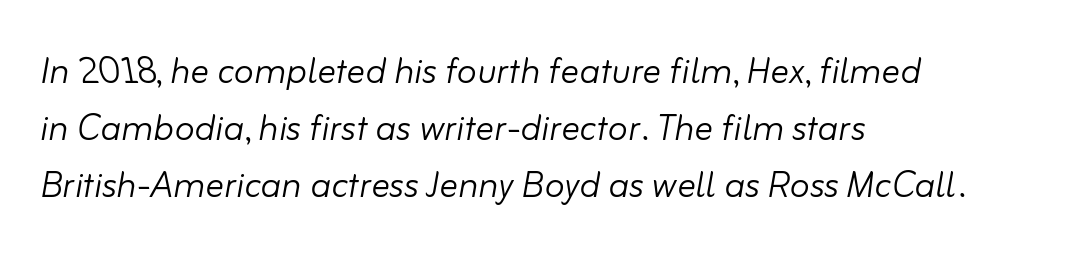
{"italic": "yes", "lean": "right", "slant_degrees": 10, "bold": "no", "weight": "light", "width": "normal", "stroke_contrast": "low", "x_height": "small", "monospaced": "no", "underline": "no", "align": "left", "line_spacing_ratio": 1.24, "letter_spacing": "normal", "letter_spacing_em": 0.0, "glyph_px": 46}
